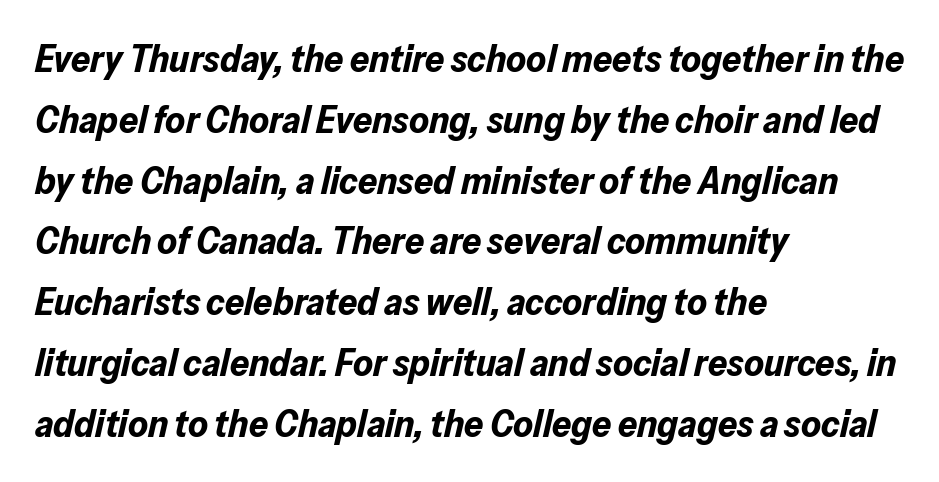
What stands out about the letter spacing? Nothing — it is the standard amount. Bold? Absolutely — the strokes are thick and heavy. Whoever set this chose a conventional vertical rhythm. Varying glyph widths throughout — classic text-font behaviour. Would a proofreader flag this as italicized? Yes. Check the space under the baseline: it is left empty.
